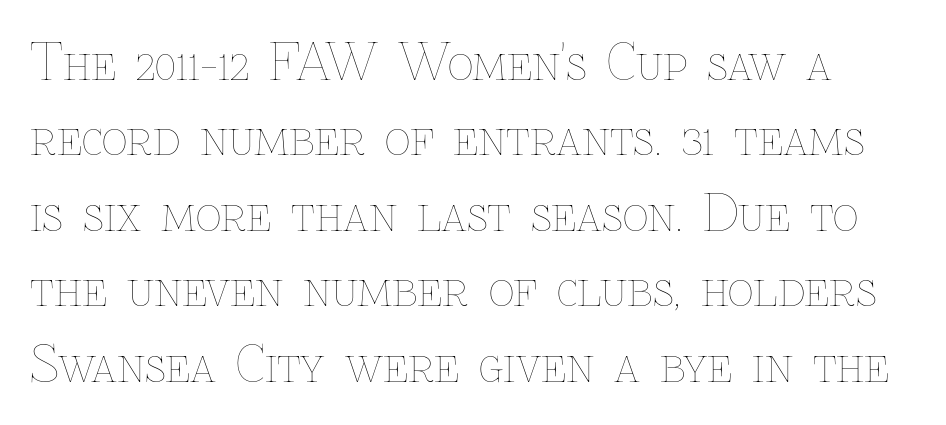
Tracking value appears to be zero — textbook default spacing. The face used here is proportionally spaced, like ordinary book or web type. The rows are spaced the way most documents space them. Weight: regular or lighter.
